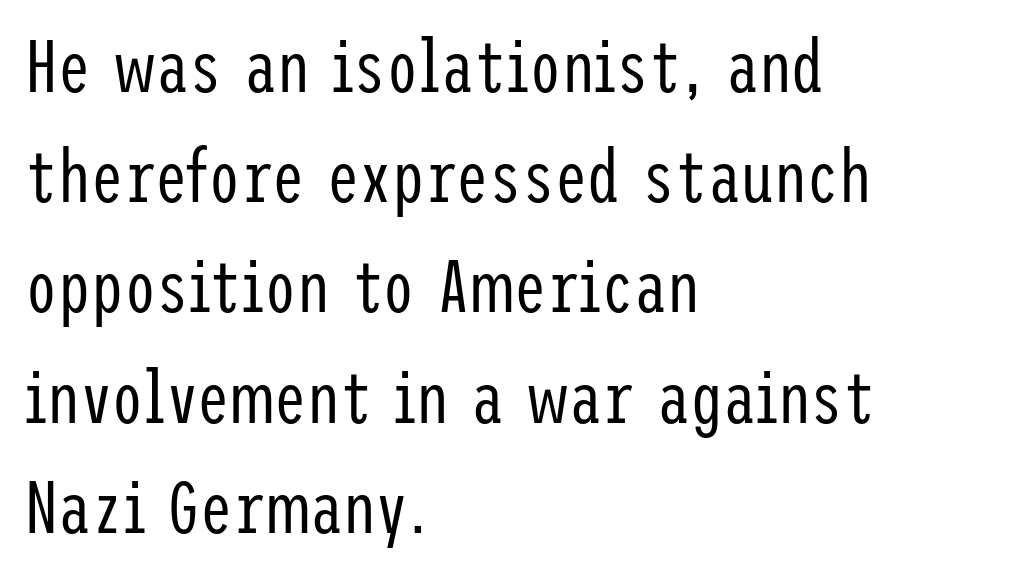
{"serif": "no", "italic": "no", "bold": "no", "weight": "regular", "width": "condensed", "stroke_contrast": "low", "x_height": "medium", "underline": "no", "align": "left", "line_spacing": "normal", "line_spacing_ratio": 1.51, "letter_spacing": "normal", "letter_spacing_em": 0.0, "glyph_px": 73}
